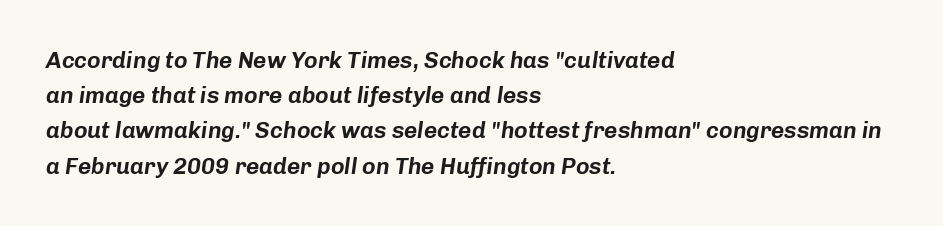
{"italic": "yes", "lean": "right", "slant_degrees": 8, "underline": "no", "align": "left", "line_spacing": "normal", "line_spacing_ratio": 1.53, "letter_spacing": "normal", "letter_spacing_em": 0.0, "glyph_px": 23}
